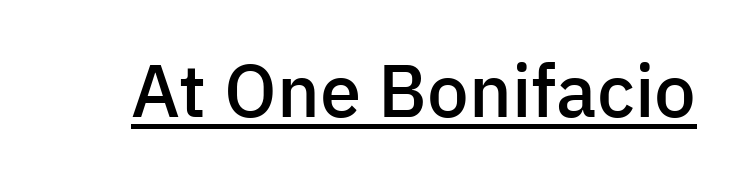
The horizontal fit of the characters is conventional and even. A sans-serif font was chosen for this passage. Does the lettering tilt? It doesn't — this is upright. These characters rest on top of a visible drawn line.
